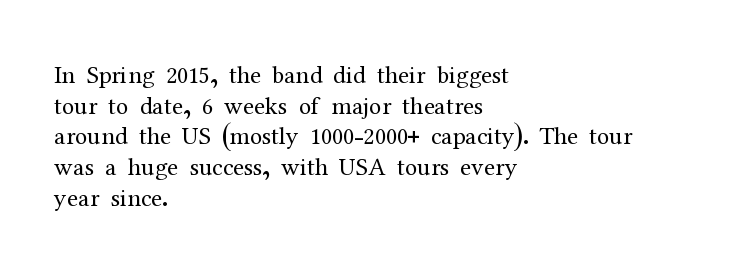
The letters look calm and open, with moderate or lighter stems. Descenders are the only things crossing below the line. Left-aligned paragraph, ragged on the right. Short note: letters normally spaced.
